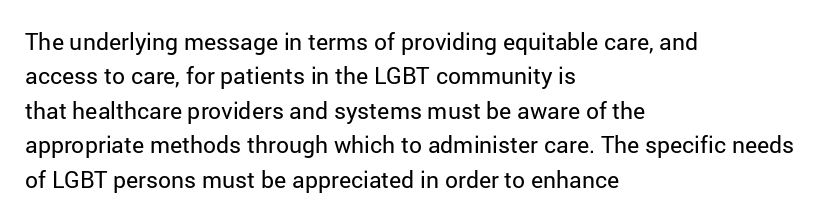
{"italic": "no", "bold": "no", "underline": "no", "align": "left", "line_spacing": "normal", "line_spacing_ratio": 1.5, "letter_spacing": "normal", "letter_spacing_em": 0.0, "glyph_px": 23}
